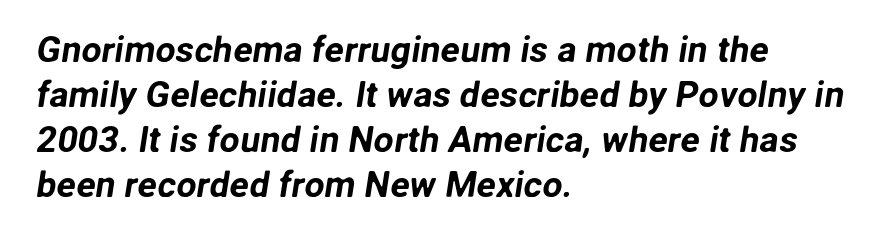
{"serif": "no", "width": "normal", "stroke_contrast": "low", "x_height": "medium", "monospaced": "no", "underline": "no", "align": "left", "line_spacing": "normal", "line_spacing_ratio": 1.25, "letter_spacing": "normal", "letter_spacing_em": 0.0, "glyph_px": 36}
